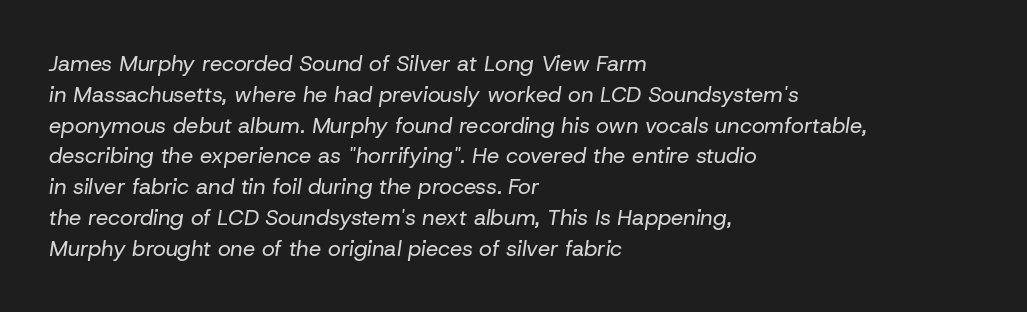
{"italic": "yes", "lean": "right", "slant_degrees": 8, "bold": "no", "underline": "no", "align": "left", "line_spacing": "normal", "line_spacing_ratio": 1.4, "letter_spacing": "normal", "letter_spacing_em": 0.0, "glyph_px": 22}
